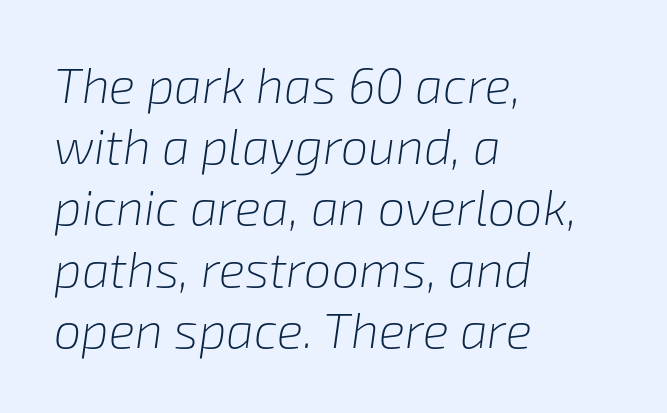
{"italic": "yes", "lean": "right", "slant_degrees": 8, "bold": "no", "weight": "light", "width": "normal", "stroke_contrast": "low", "x_height": "medium", "monospaced": "no", "underline": "no", "align": "left", "line_spacing": "normal", "line_spacing_ratio": 1.25, "letter_spacing": "normal", "letter_spacing_em": 0.0, "glyph_px": 49}
